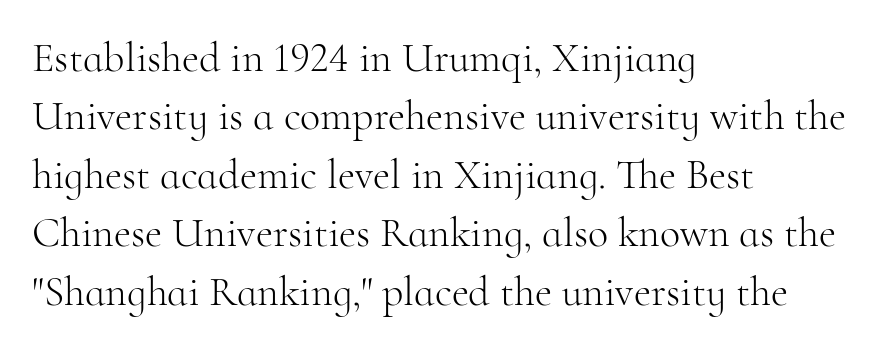
Italic: no, the glyphs are upright roman. The weight tops out at a normal text grade. If you measured baseline to baseline, you'd find a middling distance. This rendering uses left alignment, leaving the right contour irregular. The face used here is seriffed, in the tradition of book romans. The passage shown has conventional tracking throughout.
